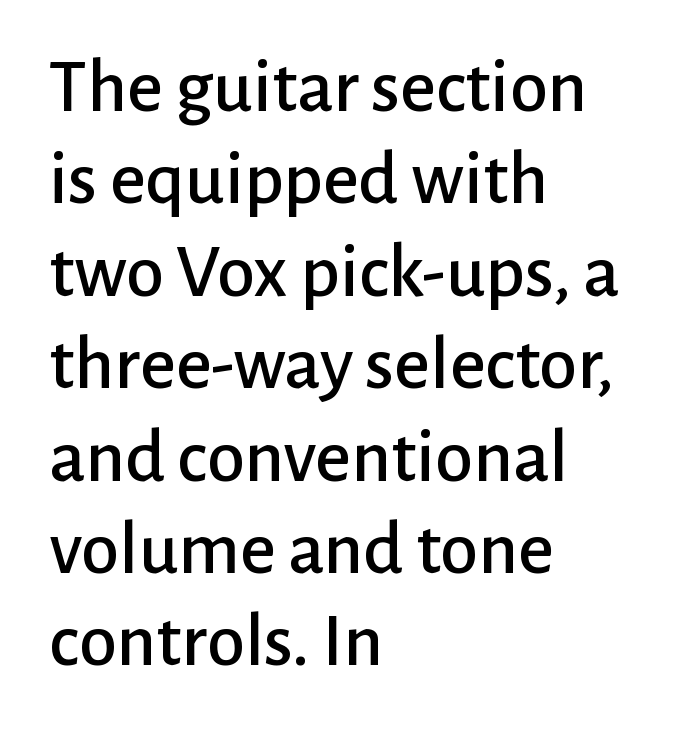
{"serif": "no", "italic": "no", "width": "normal", "stroke_contrast": "low", "x_height": "medium", "monospaced": "no", "underline": "no", "align": "left", "line_spacing_ratio": 1.2, "letter_spacing": "normal", "letter_spacing_em": 0.0, "glyph_px": 77}
